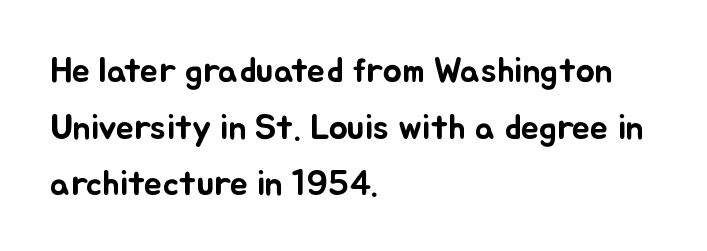
{"italic": "no", "width": "normal", "stroke_contrast": "low", "x_height": "small", "monospaced": "no", "underline": "no", "align": "left", "line_spacing": "normal", "line_spacing_ratio": 1.57, "letter_spacing": "normal", "letter_spacing_em": 0.0, "glyph_px": 36}
